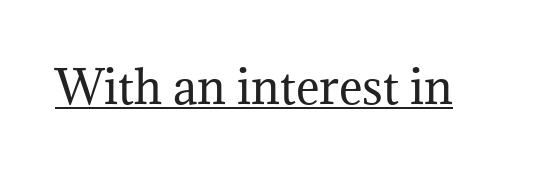
Q: Is the text bold? A: No.
Q: Is the text italic (slanted)? A: No, it is upright.
Q: Is the typeface a serif or a sans-serif typeface? A: Serif.
Q: Is the text underlined? A: Yes.
Q: Is the spacing between letters normal or unusually wide? A: Normal.
Q: Width (condensed, normal, or wide)? A: Normal.
Q: Stroke contrast? A: Medium.
Q: x-height? A: Medium.
Q: Monospaced? A: No.
